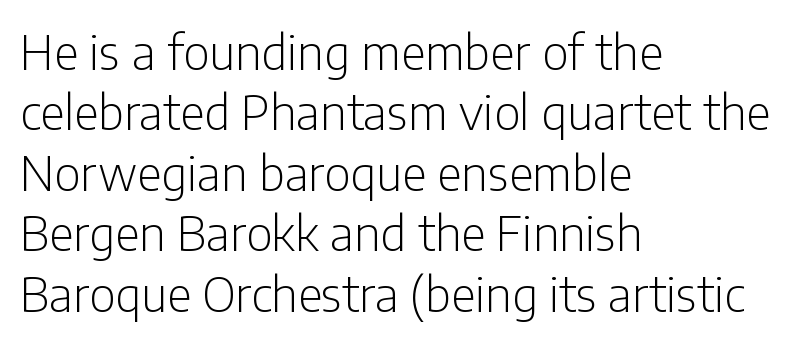
Q: Is the text bold? A: No.
Q: Is the text italic (slanted)? A: No, it is upright.
Q: Is the typeface a serif or a sans-serif typeface? A: Sans-serif.
Q: Is the text underlined? A: No.
Q: How is the paragraph aligned? A: Left-aligned.
Q: Is the spacing between letters normal or unusually wide? A: Normal.
Q: Is the spacing between lines tight, normal or loose? A: Normal.
Q: Width (condensed, normal, or wide)? A: Condensed.
Q: Stroke contrast? A: Low.
Q: x-height? A: Medium.
Q: Monospaced? A: No.
